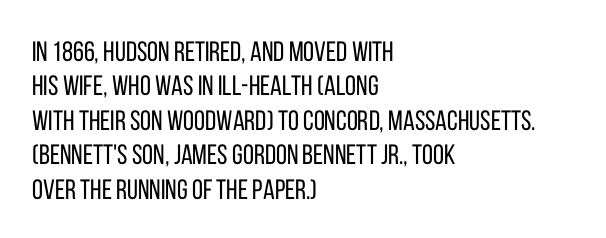
Short note: letters normally spaced. Left-aligned paragraph, ragged on the right. Only glyphs here, with clear space below each row. You can tell it's not italic because the verticals are truly vertical. In terms of letterform style, serifs are entirely absent. The cut favours lightness, reaching ordinary text weight at its darkest.
